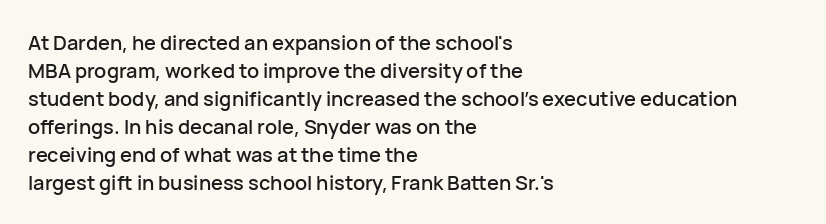
The image shows 20 px text type, upright; set left-aligned, normal line spacing (1.4x), normal letter spacing, not underlined.
